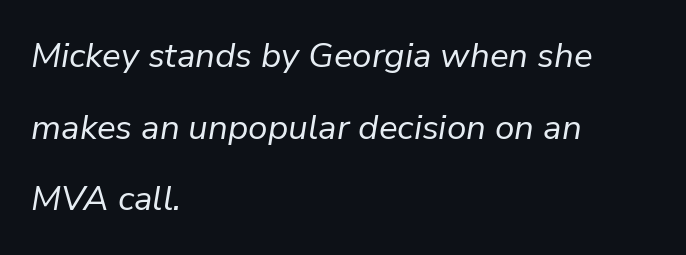
The image shows 35 px regular-weight type, italic (leaning right); set left-aligned, loose line spacing (2.05x), normal letter spacing, not underlined; low stroke contrast and a medium x-height.
